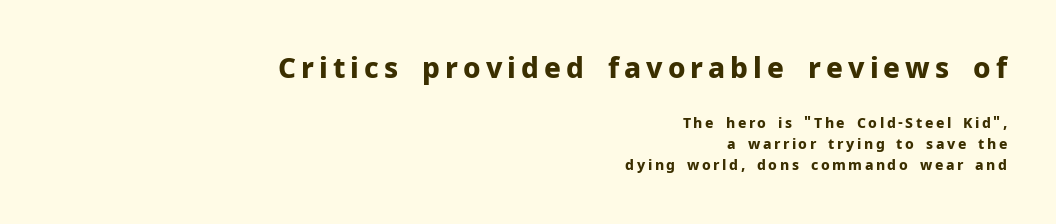
{"serif": "no", "italic": "no", "bold": "yes", "weight": "bold", "width": "normal", "stroke_contrast": "low", "x_height": "medium", "monospaced": "no", "underline": "no", "align": "right", "line_spacing": "normal", "line_spacing_ratio": 1.49, "larger_block": "first", "size_ratio": 2.0, "glyph_px": 28}
